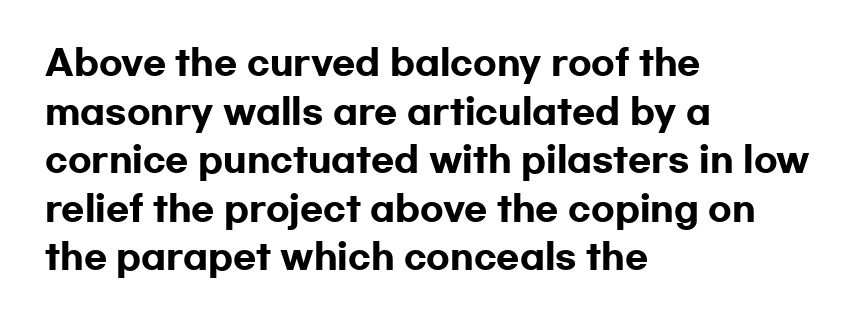
Typographic density is high because the face is bold. Inter-character spacing is left at the font's built-in metrics. The rendering shows plain stroke endings on the letterforms — a sans-serif design. Alignment: flush left.
